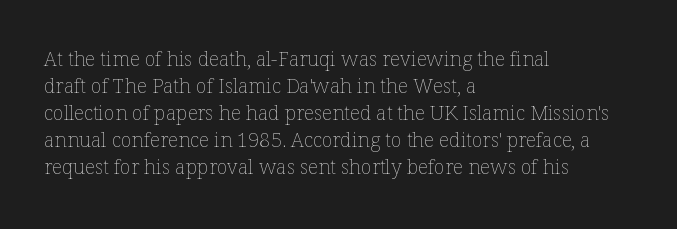
This sample uses an upright cut, with every glyph sitting square on the baseline. Reading down the column, the eye jumps a familiar distance to each next line. The horizontal fit of the characters is conventional and even. This is not heavy type; no bold has been used.
